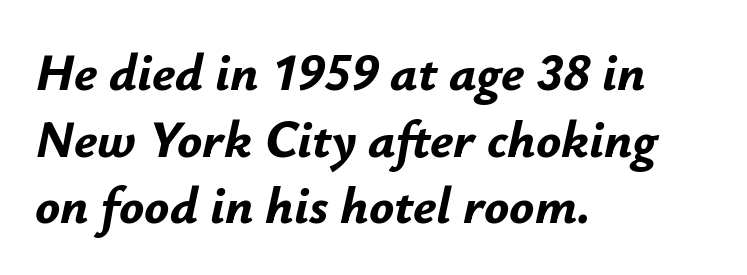
The image shows 52 px bold type, italic (leaning right); set left-aligned, normal line spacing (1.28x), normal letter spacing, not underlined; low stroke contrast and a small x-height.
